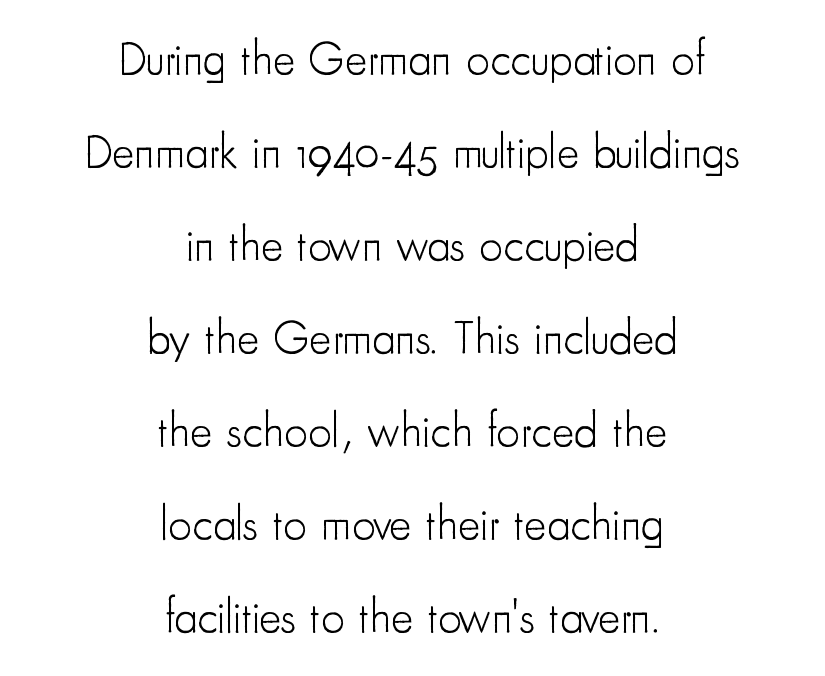
{"serif": "no", "italic": "no", "bold": "no", "weight": "light", "width": "condensed", "stroke_contrast": "low", "x_height": "small", "monospaced": "no", "underline": "no", "align": "center", "line_spacing": "loose", "line_spacing_ratio": 1.98, "letter_spacing": "normal", "letter_spacing_em": 0.0, "glyph_px": 47}
